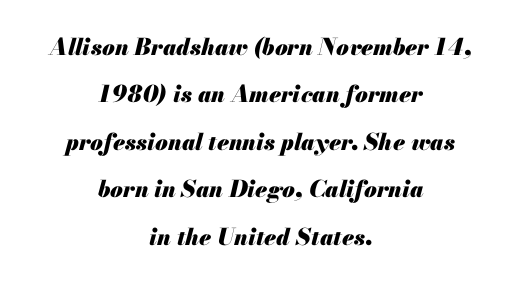
Q: Is the text bold? A: Yes.
Q: Is the text italic (slanted)? A: Yes, it leans right by about 13 degrees.
Q: Is the text underlined? A: No.
Q: How is the paragraph aligned? A: Centered.
Q: Is the spacing between letters normal or unusually wide? A: Normal.
Q: Is the spacing between lines tight, normal or loose? A: Loose.
